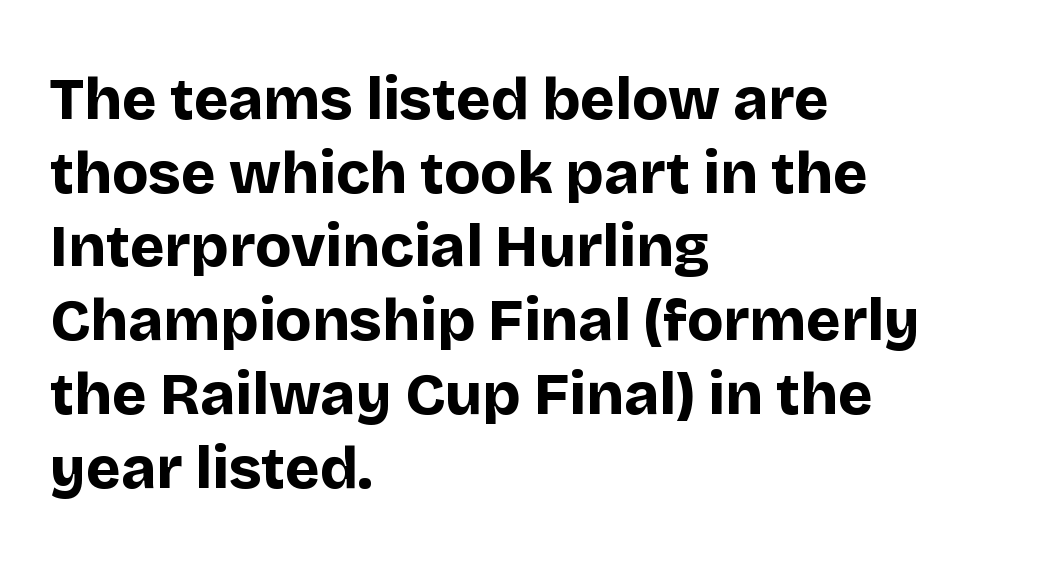
The image shows 59 px bold sans-serif type, upright; set left-aligned, normal line spacing (1.25x), normal letter spacing, not underlined; low stroke contrast and a large x-height.
